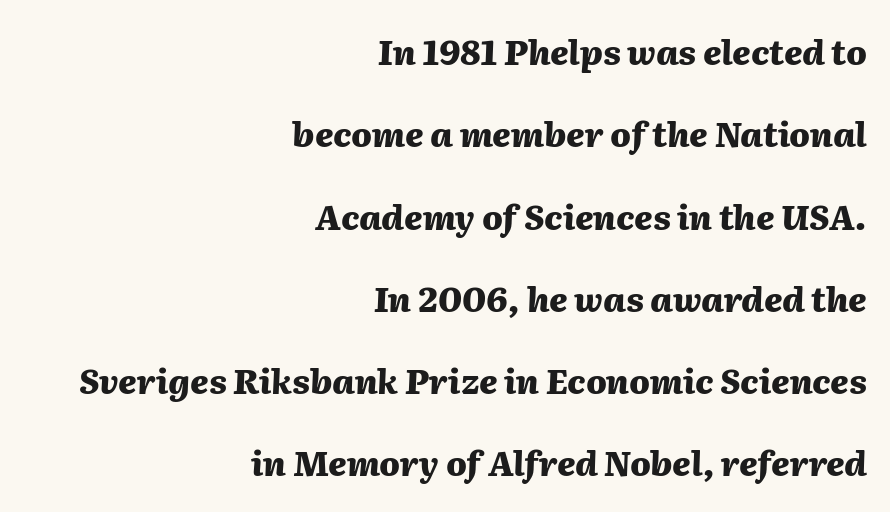
The image shows 34 px heavy type, italic (leaning right); set right-aligned, loose line spacing (2.42x), normal letter spacing, not underlined; medium stroke contrast and a medium x-height.
